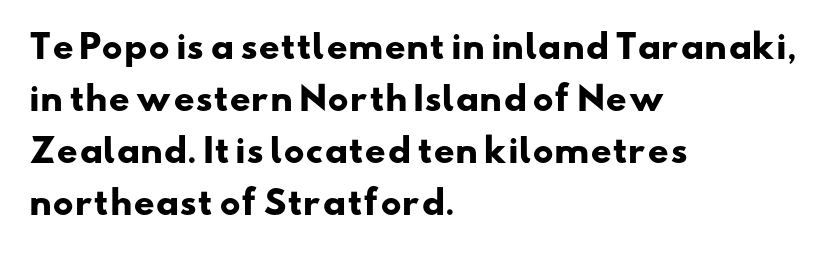
Q: Is the text bold? A: Yes.
Q: Is the typeface a serif or a sans-serif typeface? A: Sans-serif.
Q: Is the text underlined? A: No.
Q: How is the paragraph aligned? A: Left-aligned.
Q: Is the spacing between letters normal or unusually wide? A: Normal.
Q: Is the spacing between lines tight, normal or loose? A: Normal.
Q: Width (condensed, normal, or wide)? A: Wide.
Q: Stroke contrast? A: Low.
Q: x-height? A: Small.
Q: Monospaced? A: No.
